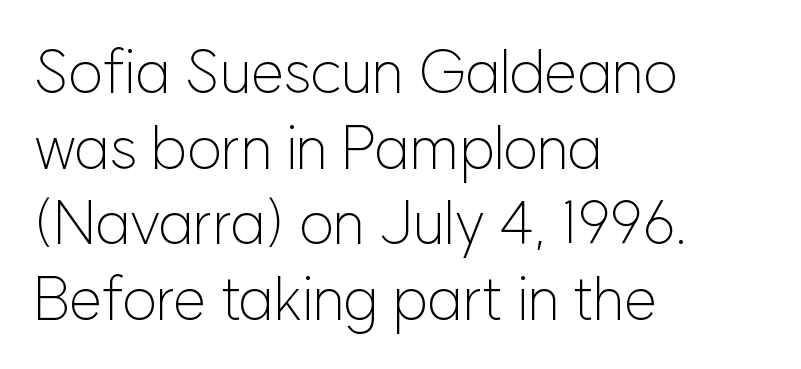
{"serif": "no", "italic": "no", "bold": "no", "weight": "light", "width": "normal", "stroke_contrast": "low", "x_height": "medium", "monospaced": "no", "underline": "no", "align": "left", "line_spacing": "normal", "line_spacing_ratio": 1.26, "letter_spacing": "normal", "letter_spacing_em": 0.0, "glyph_px": 60}
